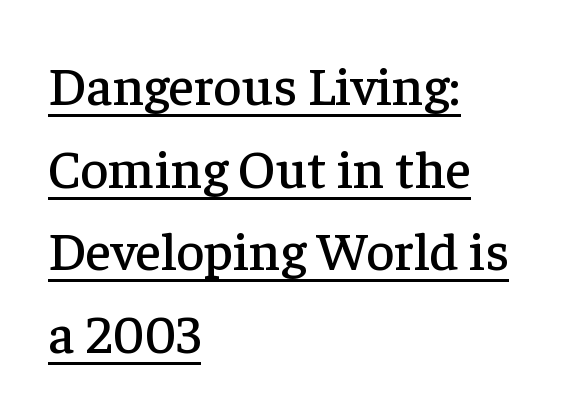
{"serif": "yes", "italic": "no", "width": "normal", "stroke_contrast": "low", "x_height": "medium", "monospaced": "no", "underline": "yes", "align": "left", "line_spacing": "normal", "line_spacing_ratio": 1.53, "letter_spacing": "normal", "letter_spacing_em": 0.0, "glyph_px": 54}
